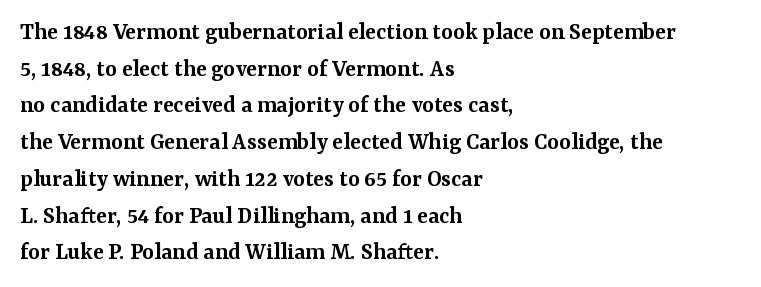
{"italic": "no", "bold": "semi", "underline": "no", "align": "left", "line_spacing": "normal", "line_spacing_ratio": 1.47, "letter_spacing": "normal", "letter_spacing_em": 0.0, "glyph_px": 25}
